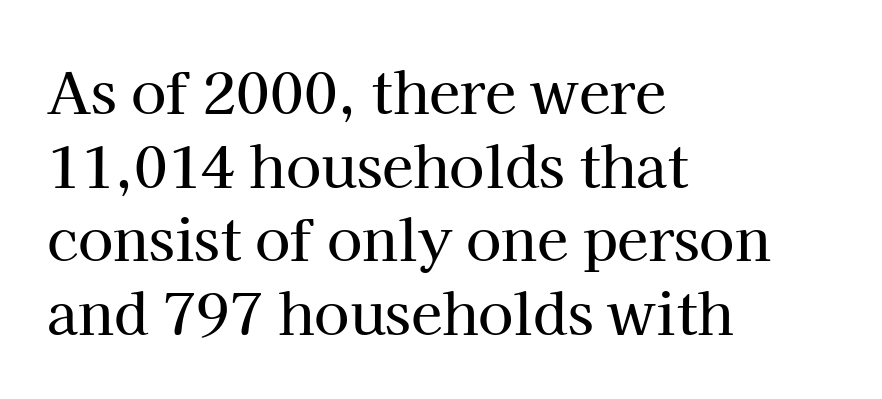
Summary of vertical rhythm: regular, with standard interline spacing. The zone under the glyphs is completely vacant. The passage shown is typeset with a serif family. Ordinary non-slanted type is in use.
